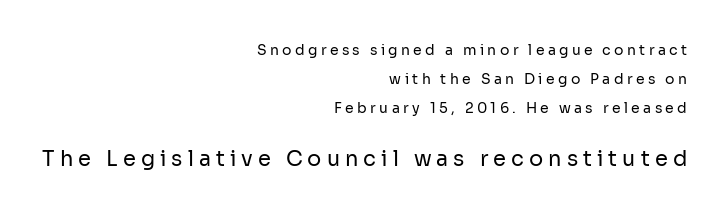
The image shows 21 px text type, upright; set right-aligned, loose line spacing (2.08x), unusually wide letter spacing (+0.24 em), not underlined; the second (bottom) block is 1.5x larger.
